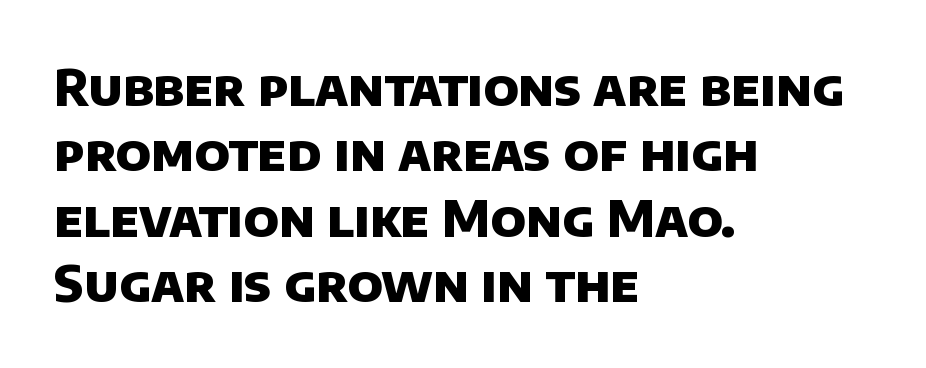
Q: Is the text bold? A: Yes.
Q: Is the typeface a serif or a sans-serif typeface? A: Sans-serif.
Q: Is the text underlined? A: No.
Q: How is the paragraph aligned? A: Left-aligned.
Q: Is the spacing between letters normal or unusually wide? A: Normal.
Q: Is the spacing between lines tight, normal or loose? A: Normal.
Q: Width (condensed, normal, or wide)? A: Normal.
Q: Stroke contrast? A: Low.
Q: x-height? A: Large.
Q: Monospaced? A: No.
